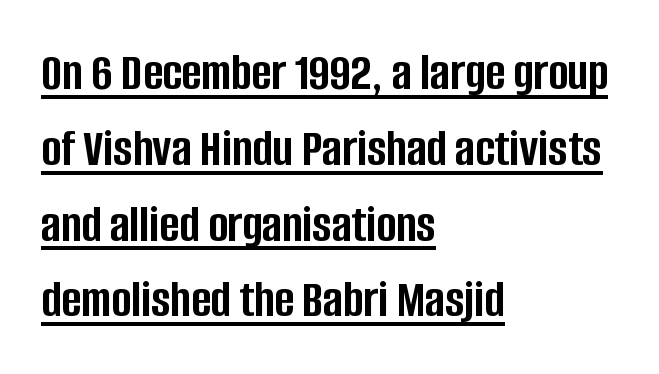
The designer left line spacing at the default. In designer terms, the underline attribute is active on this setting. Pretty heavy lettering here — definitely bold. Between one letter and the next there's only the usual sliver of space.
